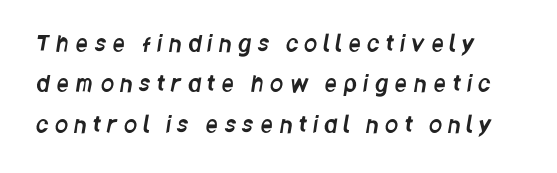
Words appear elongated and porous because spacing is wide. Underline: absent. Which margin do the lines hug? The left one — the right edge is uneven. Summary of vertical rhythm: relaxed, with wide interline spacing.
